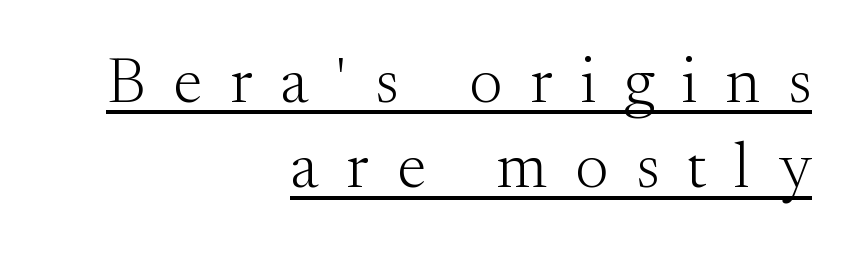
The image shows 65 px light serif type, upright; set right-aligned, normal line spacing (1.31x), unusually wide letter spacing (+0.43 em), underlined; medium stroke contrast and a small x-height.
